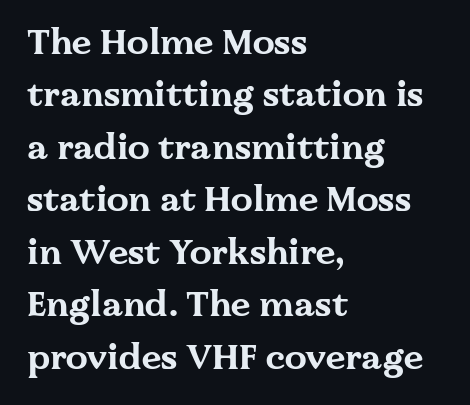
The space between consecutive lines is moderate. The typography opts for an upright posture over an oblique one. Plenty of ink on the page — the face is bold. Varying glyph widths throughout — classic text-font behaviour. Each letter's strokes conclude with small projecting serifs. The baseline area is clear.
